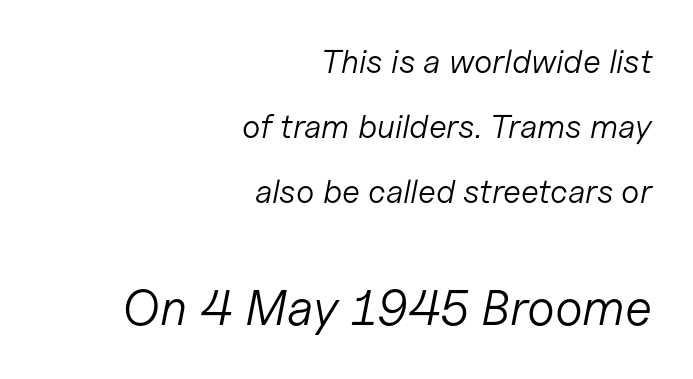
The image shows 50 px light type, italic (leaning right); set right-aligned, loose line spacing (1.97x), normal letter spacing, not underlined; the second (bottom) block is 1.52x larger; low stroke contrast and a medium x-height.
